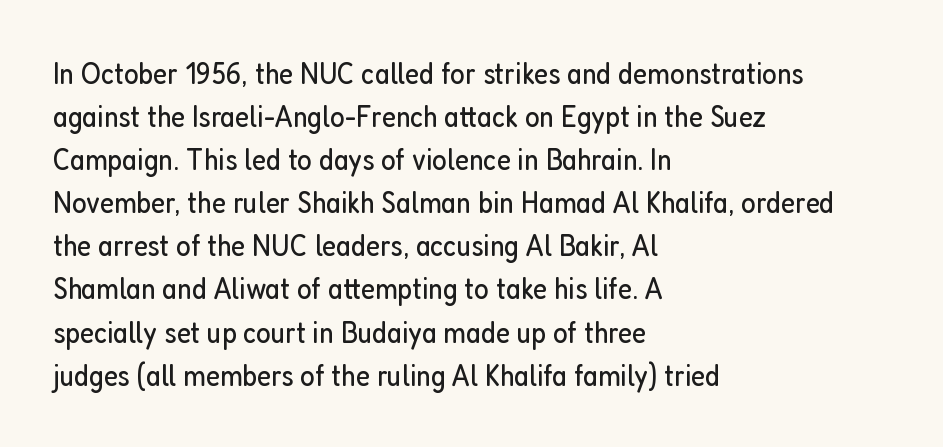
The image shows 31 px regular-weight, condensed sans-serif type, upright; set left-aligned, normal line spacing (1.39x), normal letter spacing, not underlined; low stroke contrast and a medium x-height.
